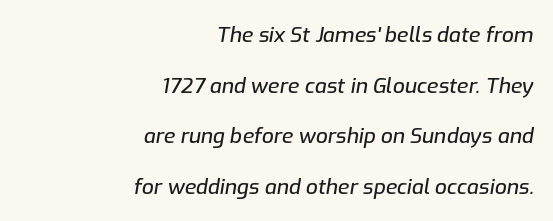
{"italic": "yes", "lean": "right", "slant_degrees": 9, "underline": "no", "align": "right", "line_spacing": "loose", "line_spacing_ratio": 2.41, "letter_spacing": "normal", "letter_spacing_em": 0.0, "glyph_px": 21}
